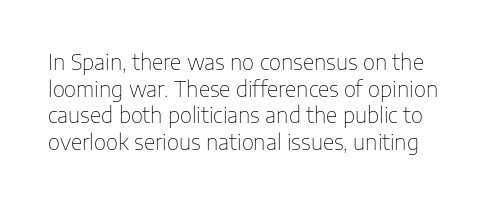
The image shows 21 px text type, upright; set normal line spacing (1.27x), normal letter spacing, not underlined.
